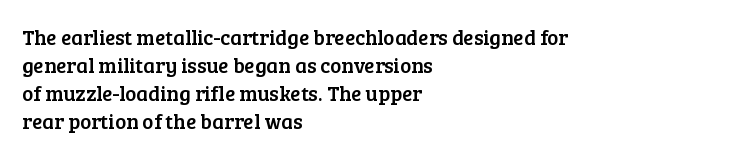
{"italic": "no", "underline": "no", "align": "left", "line_spacing": "normal", "line_spacing_ratio": 1.34, "letter_spacing": "normal", "letter_spacing_em": 0.0, "glyph_px": 21}
